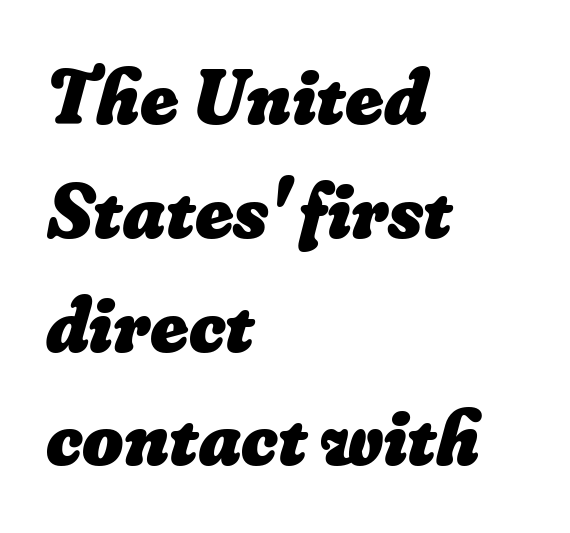
Q: Is the text bold? A: Yes.
Q: Is the text underlined? A: No.
Q: How is the paragraph aligned? A: Left-aligned.
Q: Is the spacing between letters normal or unusually wide? A: Normal.
Q: Is the spacing between lines tight, normal or loose? A: Normal.
Q: Width (condensed, normal, or wide)? A: Normal.
Q: Stroke contrast? A: Low.
Q: x-height? A: Small.
Q: Monospaced? A: No.
